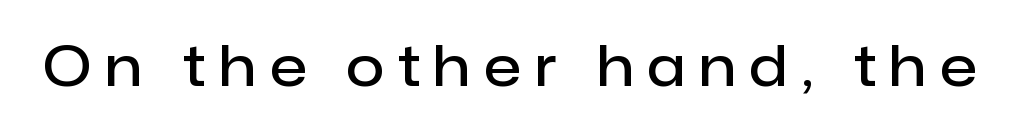
Note: no serifs on the glyphs. The rendering uses a semibold face; strokes are thickened but not to full bold. The letters advance in unequal steps, a hallmark of proportional type. Descenders hang freely into open space. In terms of letterspacing, this is a distinctly airy, spread setting. No italicization has been applied; the sample stays upright.
